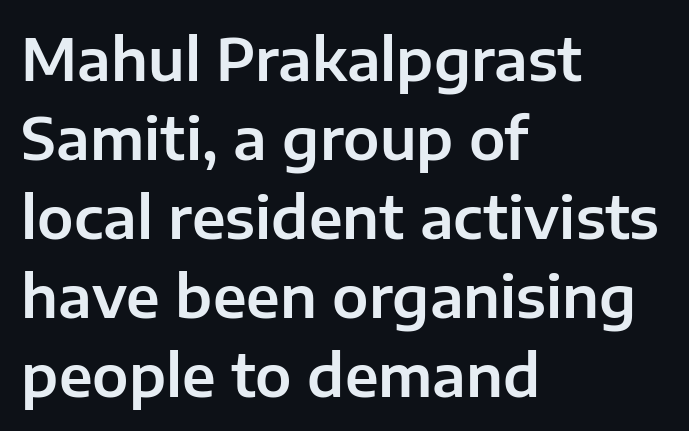
The type sits square on the baseline with zero lean. Each letter's strokes conclude bluntly, with no projecting serifs. The rendering keeps characters at their native spacing. The rendering uses a moderate line-height, typical for paragraphs.
